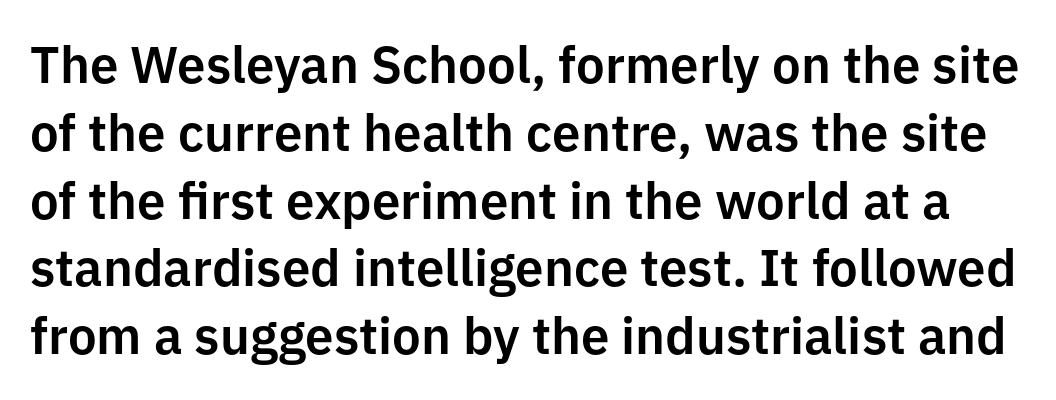
Q: Is the text italic (slanted)? A: No, it is upright.
Q: Is the typeface a serif or a sans-serif typeface? A: Sans-serif.
Q: Is the text underlined? A: No.
Q: Is the spacing between letters normal or unusually wide? A: Normal.
Q: Is the spacing between lines tight, normal or loose? A: Normal.
Q: Width (condensed, normal, or wide)? A: Normal.
Q: Stroke contrast? A: Low.
Q: x-height? A: Medium.
Q: Monospaced? A: No.
